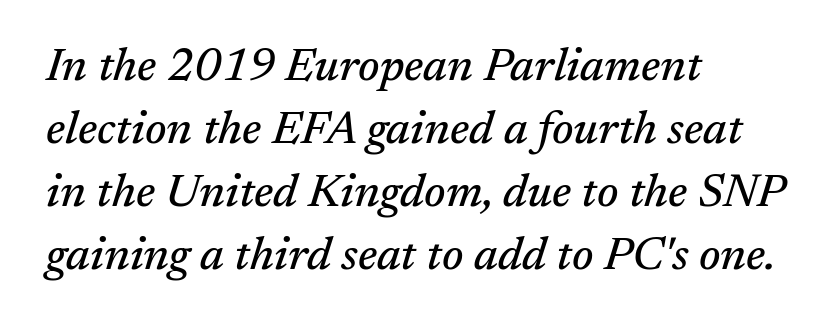
{"serif": "yes", "italic": "yes", "lean": "right", "slant_degrees": 17, "width": "normal", "stroke_contrast": "medium", "x_height": "medium", "monospaced": "no", "underline": "no", "align": "left", "line_spacing": "normal", "line_spacing_ratio": 1.37, "letter_spacing": "normal", "letter_spacing_em": 0.0, "glyph_px": 46}
